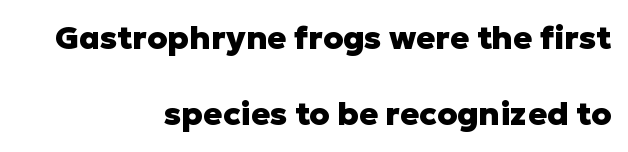
The text was rendered using a sans face with plain stroke endings. The passage shown is typed in a proportional face where columns would drift. Descenders are the only things crossing below the line. Posture: upright roman. Alignment: flush right. Observe the ordinary spacing: letters are neighbours, not strangers.
